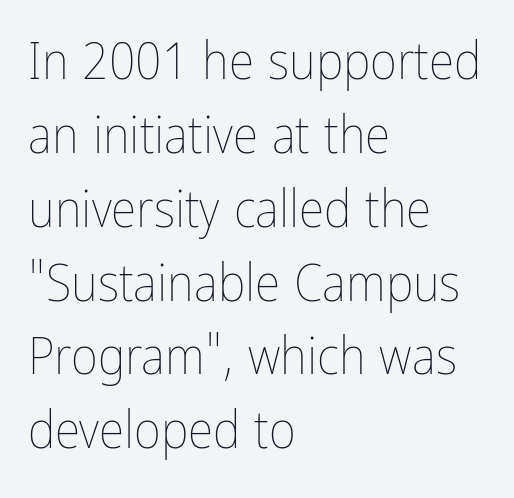
The image shows 52 px thin, condensed type, upright; set left-aligned, normal line spacing (1.42x), normal letter spacing, not underlined; low stroke contrast and a medium x-height.
